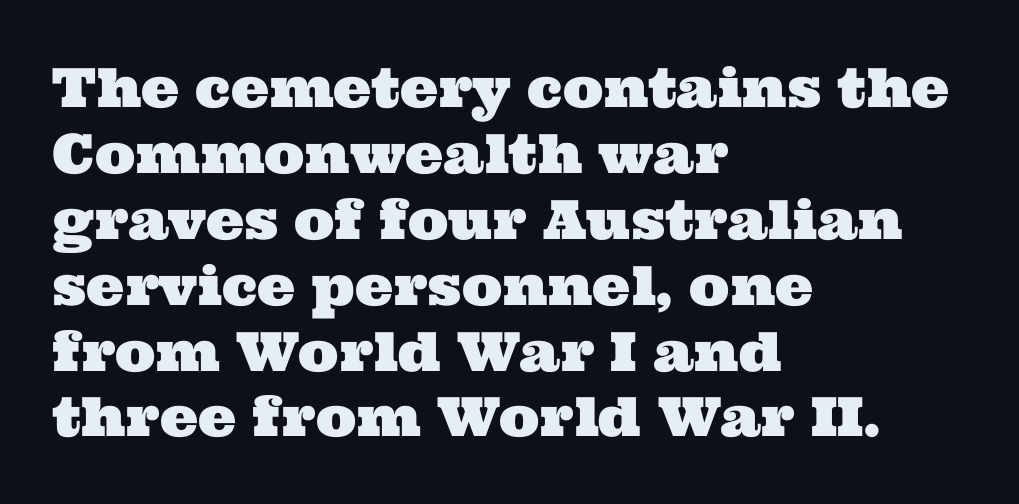
Q: Is the typeface a serif or a sans-serif typeface? A: Serif.
Q: Is the text underlined? A: No.
Q: How is the paragraph aligned? A: Left-aligned.
Q: Is the spacing between letters normal or unusually wide? A: Normal.
Q: Width (condensed, normal, or wide)? A: Wide.
Q: Stroke contrast? A: Medium.
Q: x-height? A: Medium.
Q: Monospaced? A: No.
